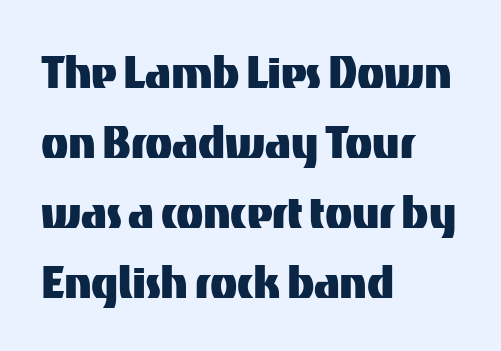
A roman cut, with each character standing at attention. If you drew a ruler down the left edge, every line would touch it. If you measured baseline to baseline, you'd find a middling distance. Note the varied advance widths — an 'i' is clearly narrower than an 'm'. The glyphs in this specimen are sans serif. The rendering keeps characters at their native spacing.
